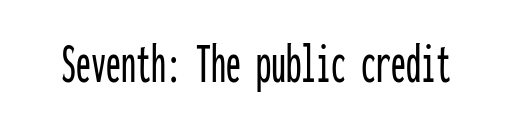
{"serif": "no", "italic": "no", "width": "condensed", "stroke_contrast": "low", "x_height": "medium", "monospaced": "yes", "underline": "no", "letter_spacing": "normal", "letter_spacing_em": 0.0, "glyph_px": 60}
